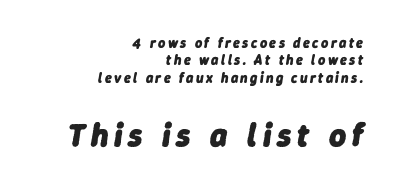
Q: Is the text bold? A: Yes.
Q: Is the text italic (slanted)? A: Yes, it leans right by about 9 degrees.
Q: Is the text underlined? A: No.
Q: How is the paragraph aligned? A: Right-aligned.
Q: Is the spacing between lines tight, normal or loose? A: Normal.
Q: Which block of text is set in a larger size, the first (top) or the second (bottom)? A: The second (bottom) one.
Q: Width (condensed, normal, or wide)? A: Normal.
Q: Stroke contrast? A: Low.
Q: x-height? A: Medium.
Q: Monospaced? A: No.
